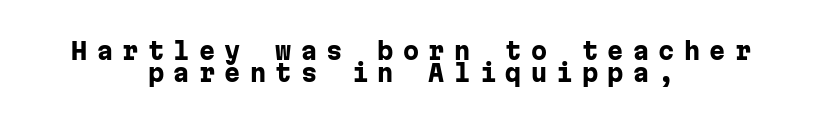
The image shows 23 px bold type, upright; set centered, tight line spacing (0.97x), unusually wide letter spacing (+0.41 em), not underlined.
